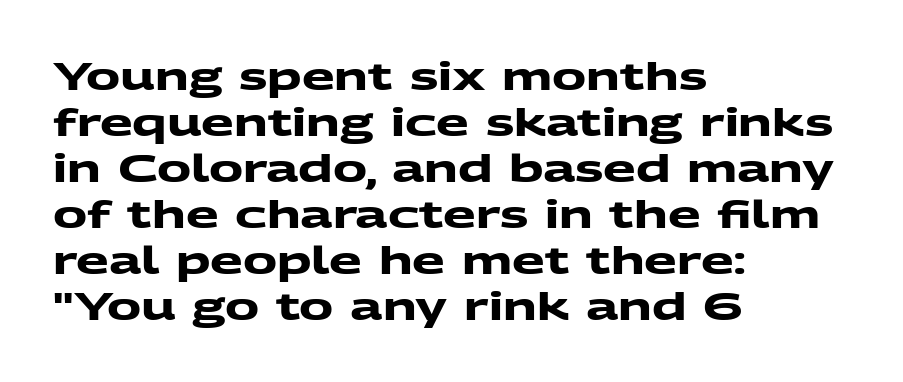
{"serif": "no", "bold": "yes", "weight": "heavy", "width": "wide", "stroke_contrast": "medium", "x_height": "medium", "monospaced": "no", "underline": "no", "align": "left", "line_spacing_ratio": 1.21, "letter_spacing": "normal", "letter_spacing_em": 0.0, "glyph_px": 38}
